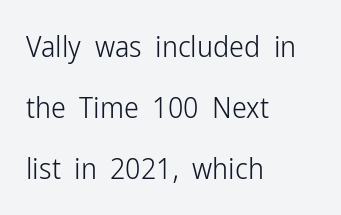
The image shows 30 px light, condensed sans-serif type, upright; set left-aligned, loose line spacing (2.04x), normal letter spacing, not underlined; low stroke contrast and a medium x-height.
